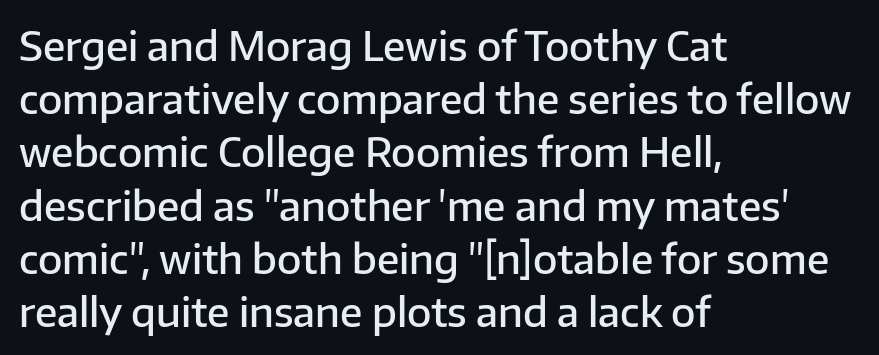
The image shows 40 px semibold sans-serif type, upright; set left-aligned, normal line spacing (1.33x), normal letter spacing, not underlined; low stroke contrast and a medium x-height.
